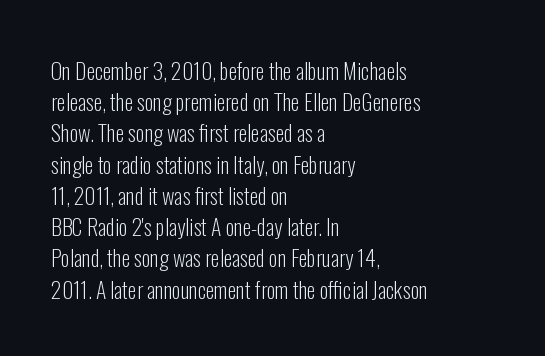
The image shows 22 px text type, upright; set left-aligned, normal line spacing (1.42x), normal letter spacing, not underlined.
